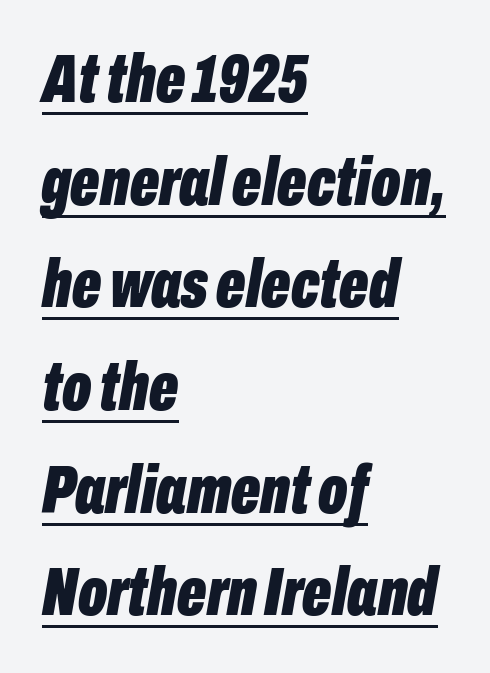
Q: Is the text bold? A: Yes.
Q: Is the text italic (slanted)? A: Yes, it leans right by about 10 degrees.
Q: Is the text underlined? A: Yes.
Q: How is the paragraph aligned? A: Left-aligned.
Q: Is the spacing between letters normal or unusually wide? A: Normal.
Q: Is the spacing between lines tight, normal or loose? A: Normal.
Q: Width (condensed, normal, or wide)? A: Condensed.
Q: Stroke contrast? A: Low.
Q: x-height? A: Medium.
Q: Monospaced? A: No.
